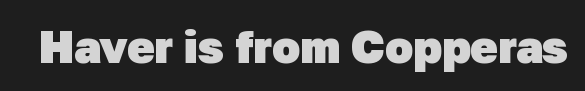
Q: Is the text bold? A: Yes.
Q: Is the typeface a serif or a sans-serif typeface? A: Sans-serif.
Q: Is the text underlined? A: No.
Q: Is the spacing between letters normal or unusually wide? A: Normal.
Q: Width (condensed, normal, or wide)? A: Normal.
Q: Stroke contrast? A: Low.
Q: x-height? A: Medium.
Q: Monospaced? A: No.
